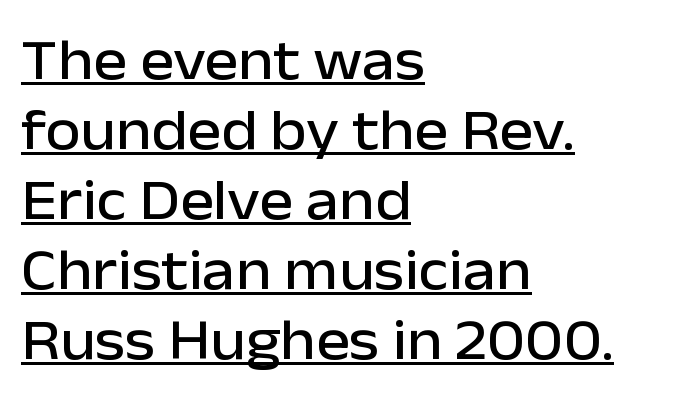
This sample uses an upright cut, with every glyph sitting square on the baseline. The passage shown is typed in a proportional face where columns would drift. The glyphs are accompanied by a horizontal stroke just below them. Alignment: flush left.
